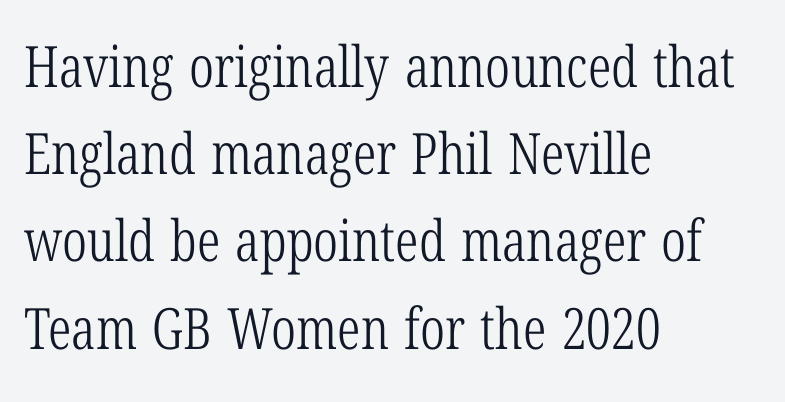
{"serif": "yes", "italic": "no", "bold": "no", "weight": "light", "width": "condensed", "stroke_contrast": "low", "x_height": "medium", "monospaced": "no", "underline": "no", "align": "left", "line_spacing": "normal", "line_spacing_ratio": 1.53, "letter_spacing": "normal", "letter_spacing_em": 0.0, "glyph_px": 57}
